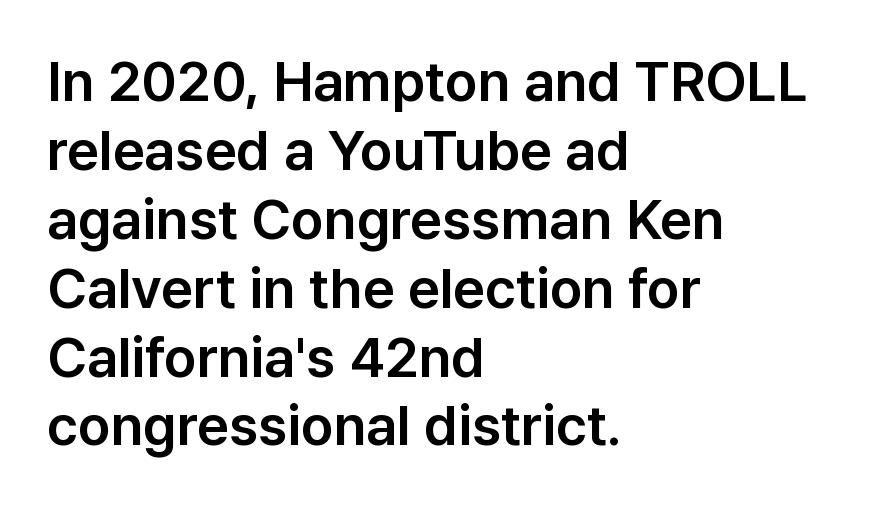
Posture: upright roman. The paragraph has a hard left edge and a soft right edge. Is this a sans? Yes — the strokes have no serifs. Note the varied advance widths — an 'i' is clearly narrower than an 'm'. Check the space under the baseline: it is left empty.
